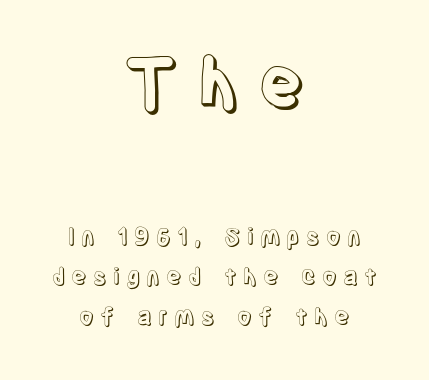
Q: Is the text italic (slanted)? A: No, it is upright.
Q: Is the text underlined? A: No.
Q: How is the paragraph aligned? A: Centered.
Q: Is the spacing between letters normal or unusually wide? A: Unusually wide.
Q: Which block of text is set in a larger size, the first (top) or the second (bottom)? A: The first (top) one.
Q: Width (condensed, normal, or wide)? A: Condensed.
Q: x-height? A: Large.
Q: Monospaced? A: No.
